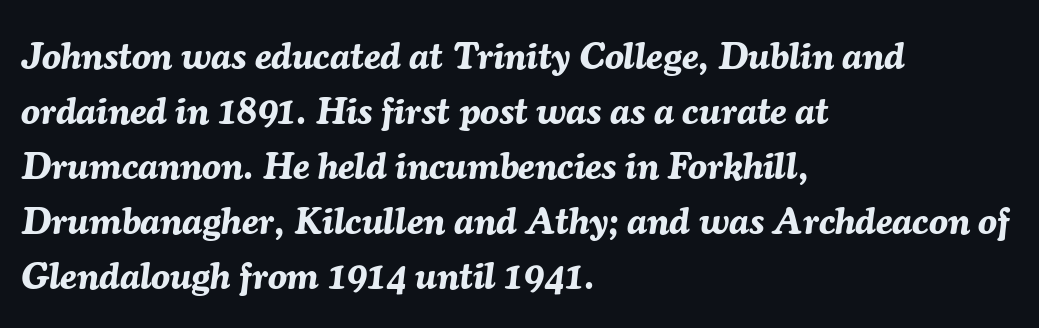
The rendering uses natural spacing where letterforms have individual widths. These lines were composed using italics. No word sits above an underline. You'd pick this weight for a headline — it's a proper bold. The type is set solid horizontally, with unmodified tracking. All the whitespace from short lines collects on the right.
